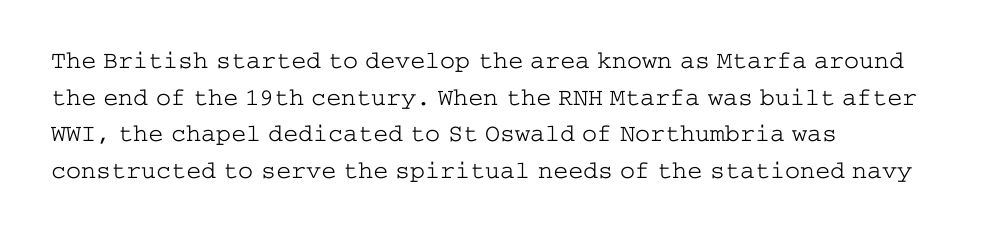
Weight: in the light-to-regular range. In CSS terms this would be text-align: left. The letters stand straight up with perfectly vertical stems. Each new line begins a customary step beneath the previous one. Characters follow at the spacing the type designer built in.
